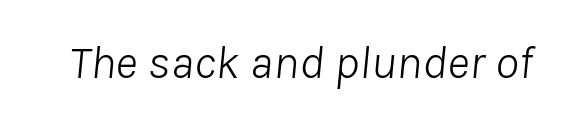
Q: Is the text bold? A: No.
Q: Is the text italic (slanted)? A: Yes, it leans right by about 8 degrees.
Q: Is the text underlined? A: No.
Q: Is the spacing between letters normal or unusually wide? A: Normal.
Q: Width (condensed, normal, or wide)? A: Normal.
Q: Stroke contrast? A: Low.
Q: x-height? A: Medium.
Q: Monospaced? A: No.
